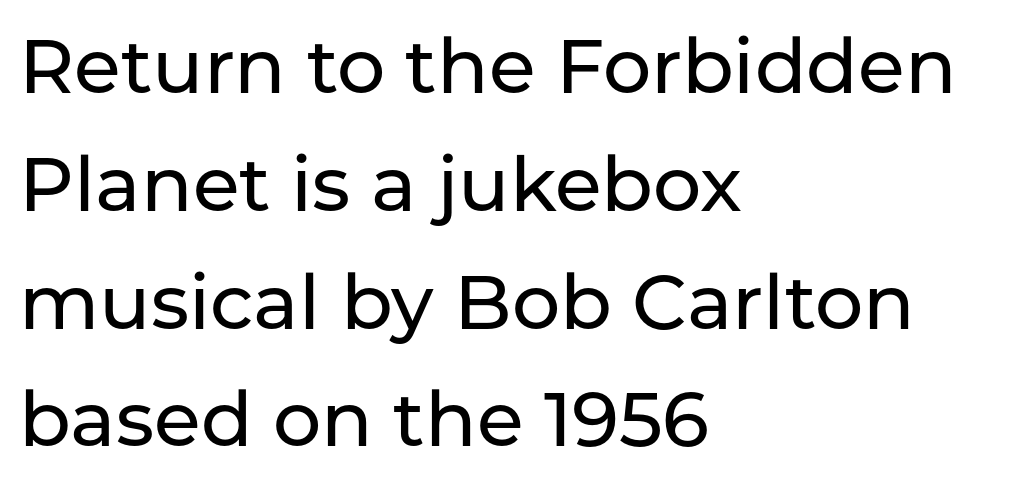
The image shows 76 px sans-serif type, upright; set left-aligned, normal line spacing (1.55x), normal letter spacing, not underlined; low stroke contrast and a medium x-height.
